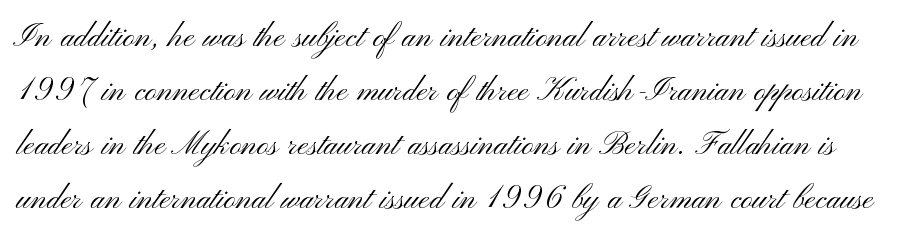
Q: Is the text bold? A: No.
Q: Is the text italic (slanted)? A: Yes.
Q: Is the typeface a serif or a sans-serif typeface? A: Sans-serif.
Q: Is the text underlined? A: No.
Q: Is the spacing between letters normal or unusually wide? A: Normal.
Q: Is the spacing between lines tight, normal or loose? A: Normal.
Q: Width (condensed, normal, or wide)? A: Wide.
Q: Stroke contrast? A: Medium.
Q: x-height? A: Small.
Q: Monospaced? A: No.
